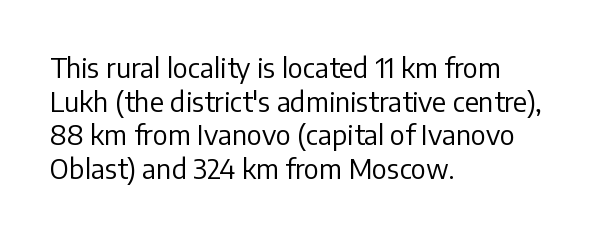
Whoever set this chose a conventional vertical rhythm. Each stroke keeps to a modest, everyday thickness or less. Is there any slant? The stems are plumb. Any mark beneath the type? The region is blank. Horizontal alignment here is leftward, the default for most running prose.
